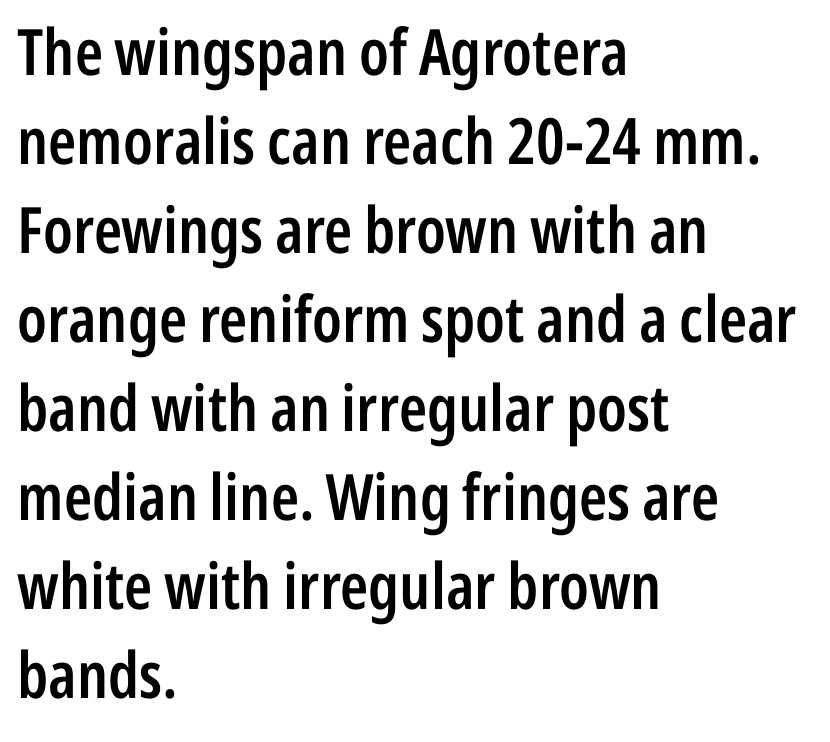
{"serif": "no", "italic": "no", "bold": "semi", "weight": "semibold", "width": "condensed", "stroke_contrast": "low", "x_height": "medium", "monospaced": "no", "underline": "no", "align": "left", "line_spacing": "normal", "line_spacing_ratio": 1.39, "letter_spacing": "normal", "letter_spacing_em": 0.0, "glyph_px": 64}
